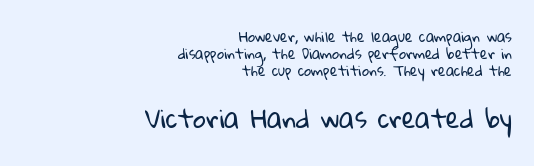
Q: Is the text bold? A: No.
Q: Is the text underlined? A: No.
Q: How is the paragraph aligned? A: Right-aligned.
Q: Is the spacing between letters normal or unusually wide? A: Normal.
Q: Which block of text is set in a larger size, the first (top) or the second (bottom)? A: The second (bottom) one.
